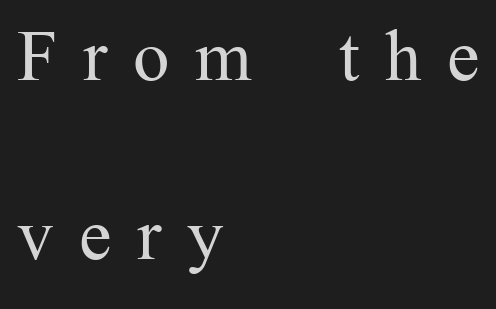
Q: Is the text bold? A: No.
Q: Is the text italic (slanted)? A: No, it is upright.
Q: Is the typeface a serif or a sans-serif typeface? A: Serif.
Q: Is the text underlined? A: No.
Q: How is the paragraph aligned? A: Left-aligned.
Q: Is the spacing between letters normal or unusually wide? A: Unusually wide.
Q: Is the spacing between lines tight, normal or loose? A: Loose.
Q: Width (condensed, normal, or wide)? A: Normal.
Q: Stroke contrast? A: Medium.
Q: x-height? A: Medium.
Q: Monospaced? A: No.
